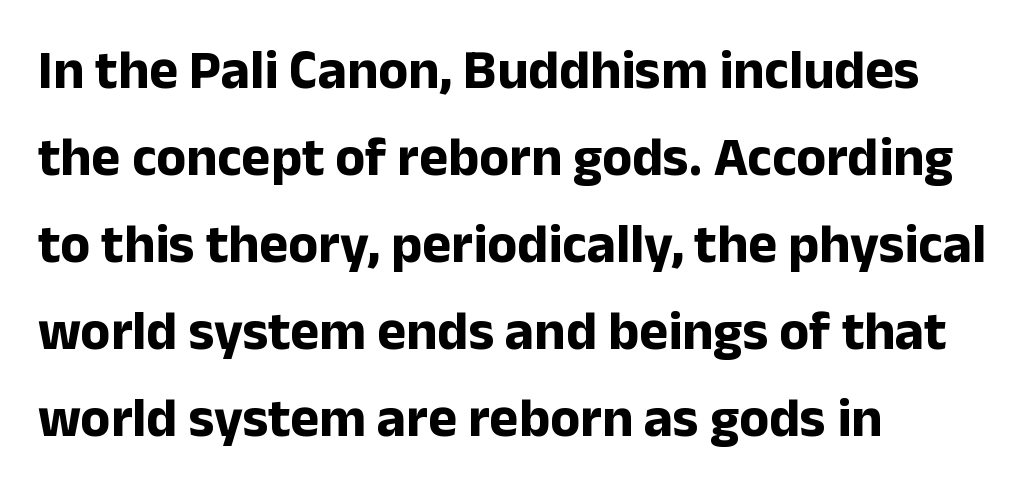
Does the type have serifs? No, each stem ends abruptly. The passage shown is emphatically bold. Each line starts at the same left margin while the right side varies. The space directly below the letters is spotless. The face used here is rendered with its standard letterfit.
